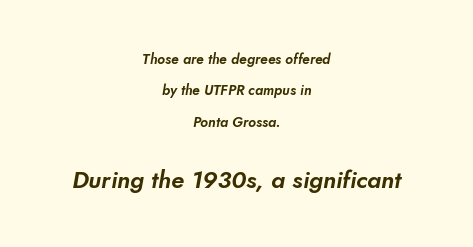
Q: Is the text underlined? A: No.
Q: How is the paragraph aligned? A: Centered.
Q: Is the spacing between letters normal or unusually wide? A: Normal.
Q: Is the spacing between lines tight, normal or loose? A: Loose.
Q: Which block of text is set in a larger size, the first (top) or the second (bottom)? A: The second (bottom) one.
